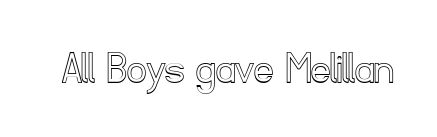
The image shows 47 px text type, upright; set normal letter spacing, not underlined; a small x-height.
